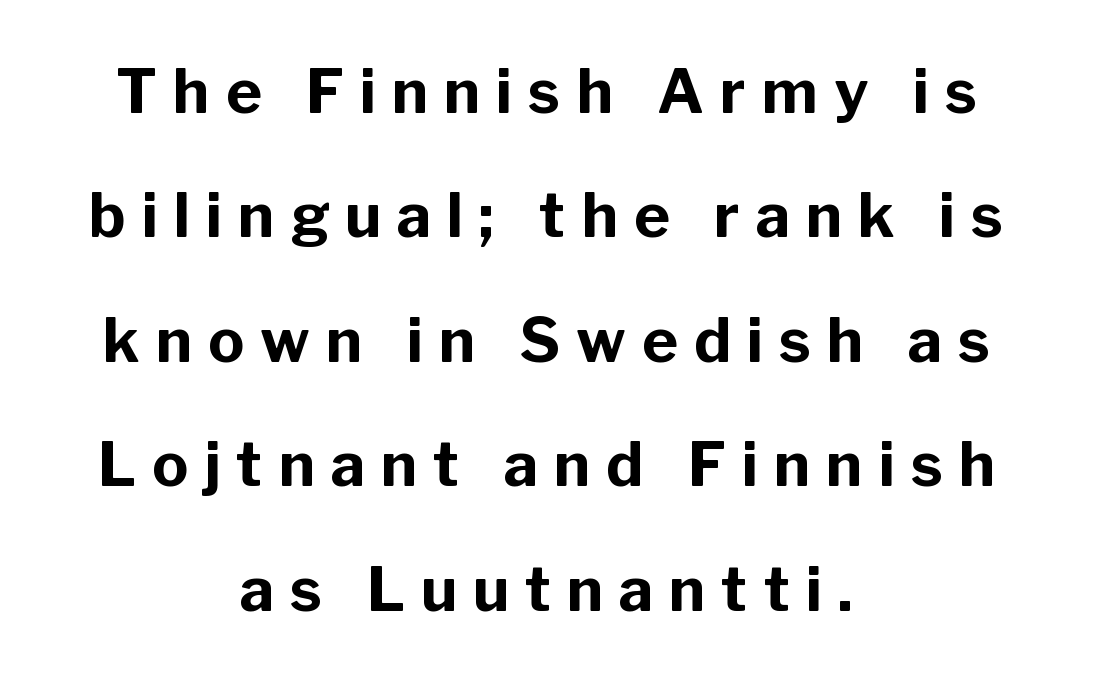
Q: Is the text bold? A: Yes.
Q: Is the text italic (slanted)? A: No, it is upright.
Q: Is the typeface a serif or a sans-serif typeface? A: Sans-serif.
Q: Is the text underlined? A: No.
Q: How is the paragraph aligned? A: Centered.
Q: Is the spacing between letters normal or unusually wide? A: Unusually wide.
Q: Is the spacing between lines tight, normal or loose? A: Loose.
Q: Width (condensed, normal, or wide)? A: Normal.
Q: Stroke contrast? A: Low.
Q: x-height? A: Medium.
Q: Monospaced? A: No.
